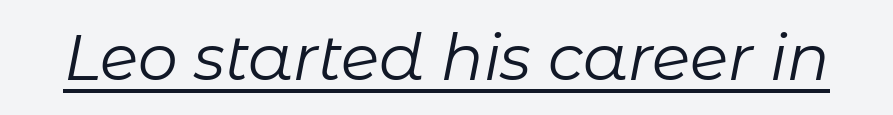
Here the glyphs are tracked normally, forming tight word shapes. Looking at the ascenders, they clearly lean. The string is rendered with underlining switched on. Character widths vary here, with narrow letters taking less room than wide ones. The characters are drawn with everyday or finer stroke widths.
